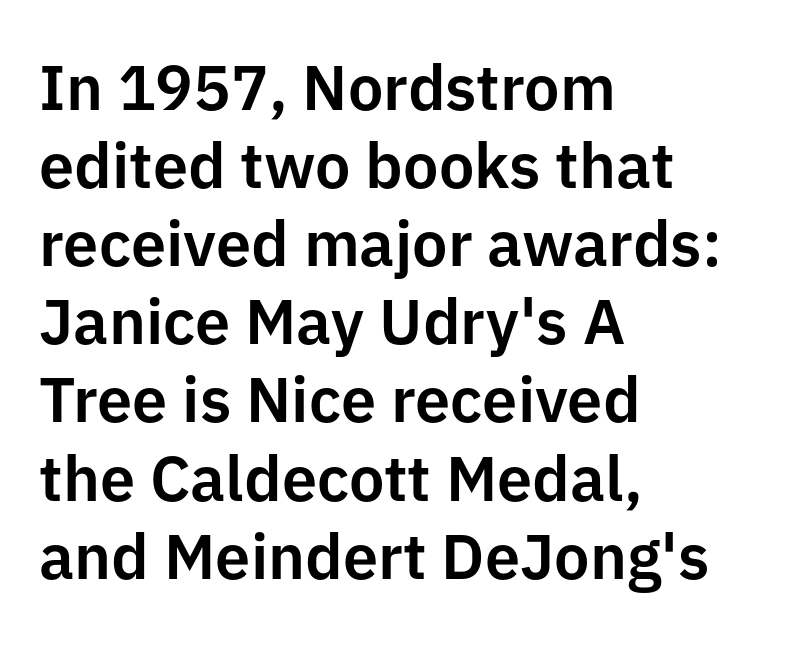
The image shows 63 px sans-serif type, upright; set left-aligned, line spacing 1.24x, normal letter spacing, not underlined; low stroke contrast and a medium x-height.
